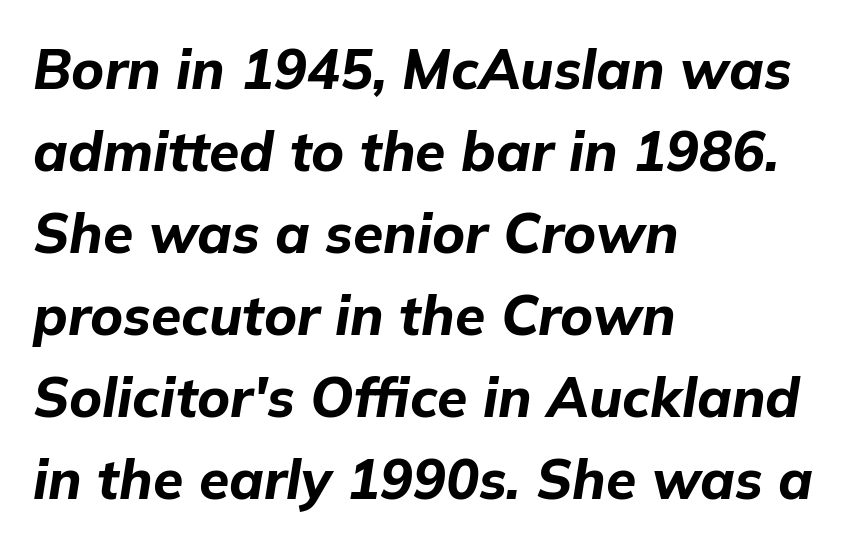
The image shows 55 px bold type, italic (leaning right); set left-aligned, normal line spacing (1.49x), normal letter spacing, not underlined; low stroke contrast and a medium x-height.
